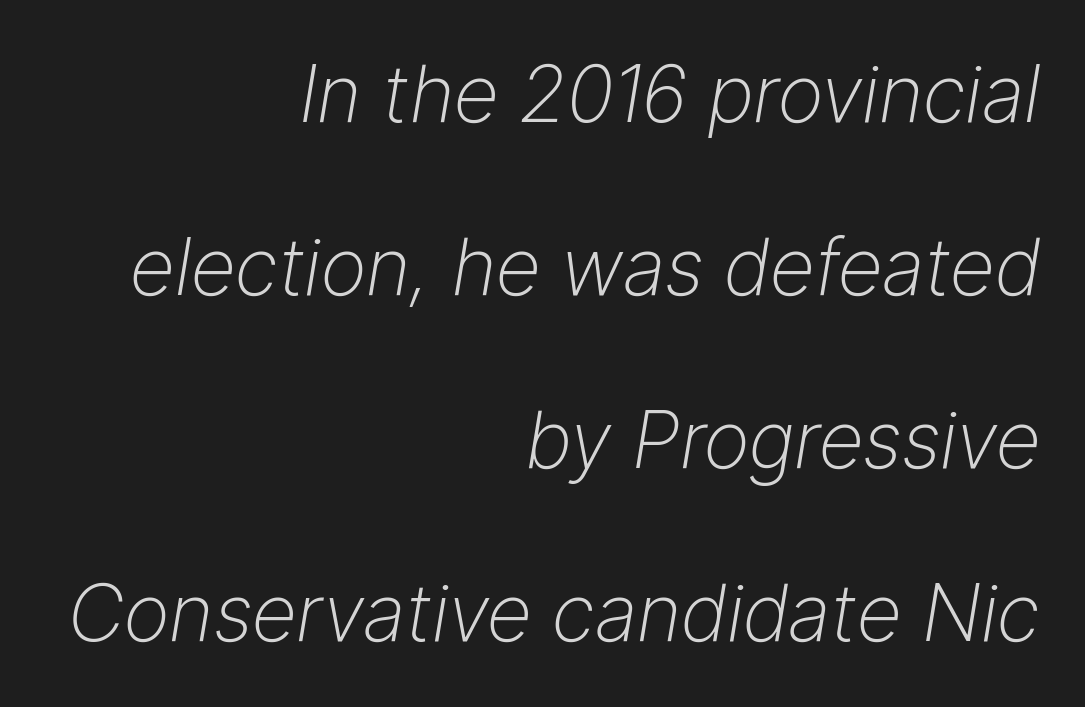
{"italic": "yes", "lean": "right", "slant_degrees": 9, "bold": "no", "weight": "light", "width": "normal", "stroke_contrast": "low", "x_height": "medium", "monospaced": "no", "underline": "no", "align": "right", "line_spacing": "loose", "line_spacing_ratio": 2.19, "letter_spacing": "normal", "letter_spacing_em": 0.0, "glyph_px": 79}
